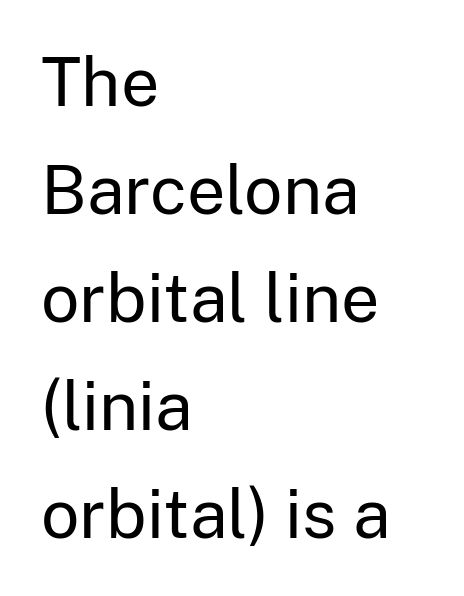
The image shows 68 px regular-weight sans-serif type, upright; set left-aligned, normal line spacing (1.59x), normal letter spacing, not underlined; low stroke contrast and a medium x-height.
